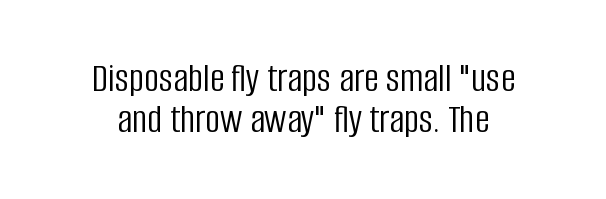
{"serif": "no", "italic": "no", "bold": "no", "weight": "light", "width": "condensed", "stroke_contrast": "low", "x_height": "large", "monospaced": "no", "underline": "no", "line_spacing": "tight", "line_spacing_ratio": 0.99, "letter_spacing": "normal", "letter_spacing_em": 0.0, "glyph_px": 41}
